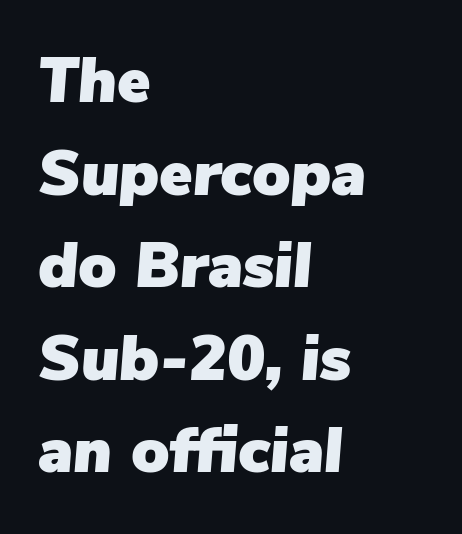
The image shows 63 px text type, italic (leaning right); set left-aligned, normal line spacing (1.47x), normal letter spacing, not underlined; low stroke contrast and a medium x-height.
